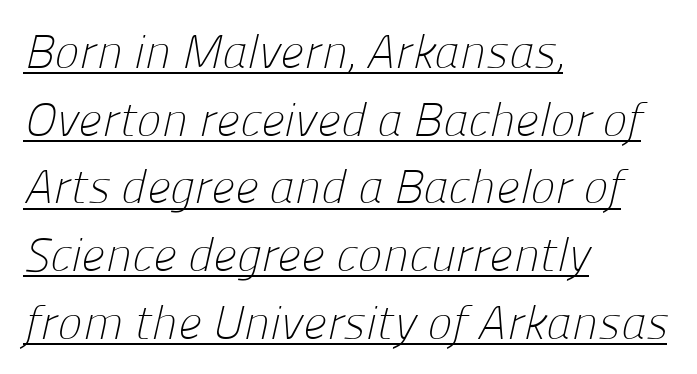
The image shows 47 px light sans-serif type; set left-aligned, normal line spacing (1.44x), normal letter spacing, underlined; low stroke contrast and a medium x-height.
